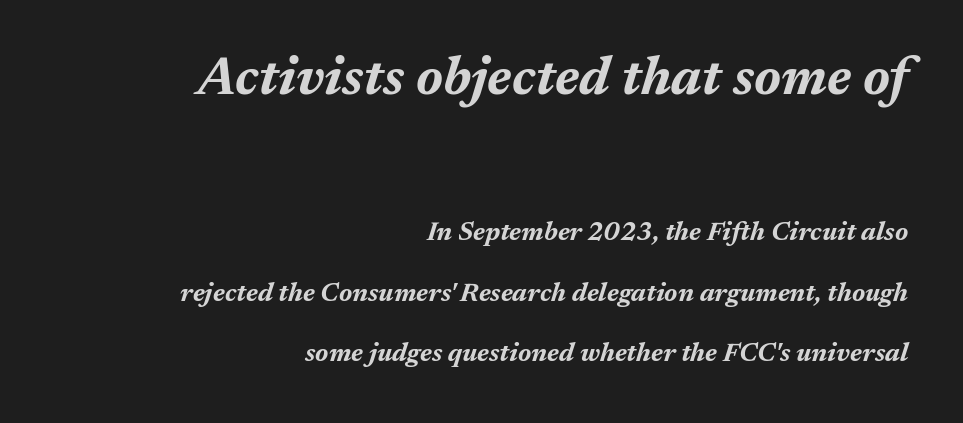
Style check: oblique. Look at the glyph heights: the upper group is clearly the bigger setting. Its strokes are broad and dark, the hallmark of bold type. A typesetter would call this zero additional tracking. These lines stand farther apart than default settings would place them.
